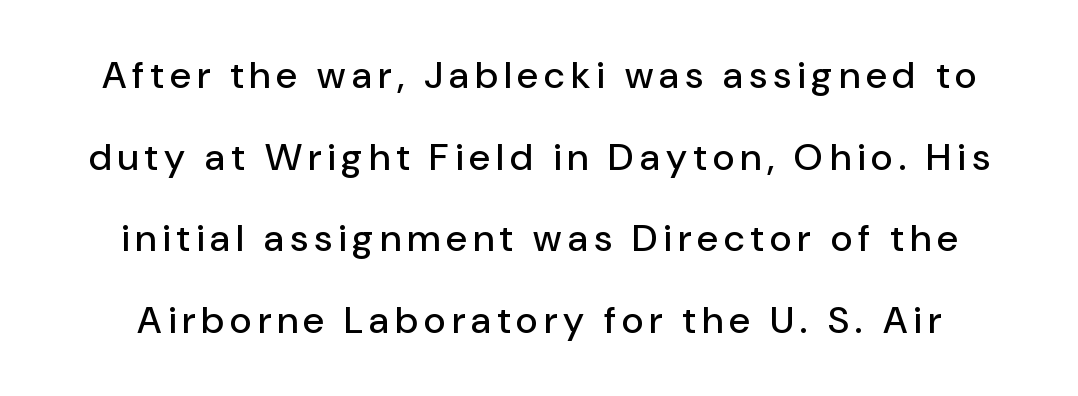
Q: Is the text italic (slanted)? A: No, it is upright.
Q: Is the typeface a serif or a sans-serif typeface? A: Sans-serif.
Q: Is the text underlined? A: No.
Q: Is the spacing between lines tight, normal or loose? A: Loose.
Q: Width (condensed, normal, or wide)? A: Normal.
Q: Stroke contrast? A: Low.
Q: x-height? A: Medium.
Q: Monospaced? A: No.
